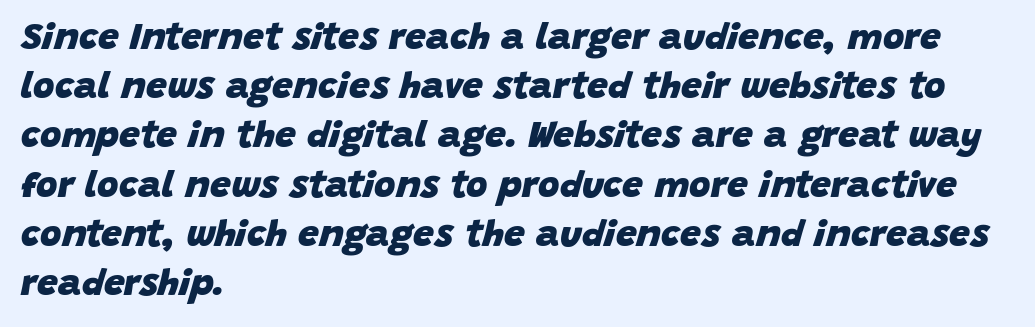
Q: Is the text bold? A: Yes.
Q: Is the text italic (slanted)? A: Yes, it leans right by about 15 degrees.
Q: Is the text underlined? A: No.
Q: How is the paragraph aligned? A: Left-aligned.
Q: Is the spacing between letters normal or unusually wide? A: Normal.
Q: Is the spacing between lines tight, normal or loose? A: Normal.
Q: Width (condensed, normal, or wide)? A: Normal.
Q: Stroke contrast? A: Low.
Q: x-height? A: Large.
Q: Monospaced? A: No.
